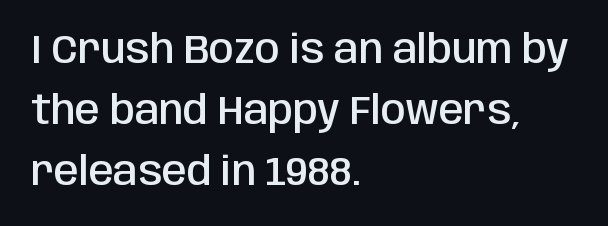
{"serif": "no", "italic": "no", "bold": "semi", "weight": "semibold", "width": "condensed", "stroke_contrast": "low", "x_height": "large", "monospaced": "no", "underline": "no", "align": "left", "line_spacing": "normal", "line_spacing_ratio": 1.52, "letter_spacing": "normal", "letter_spacing_em": 0.0, "glyph_px": 40}
